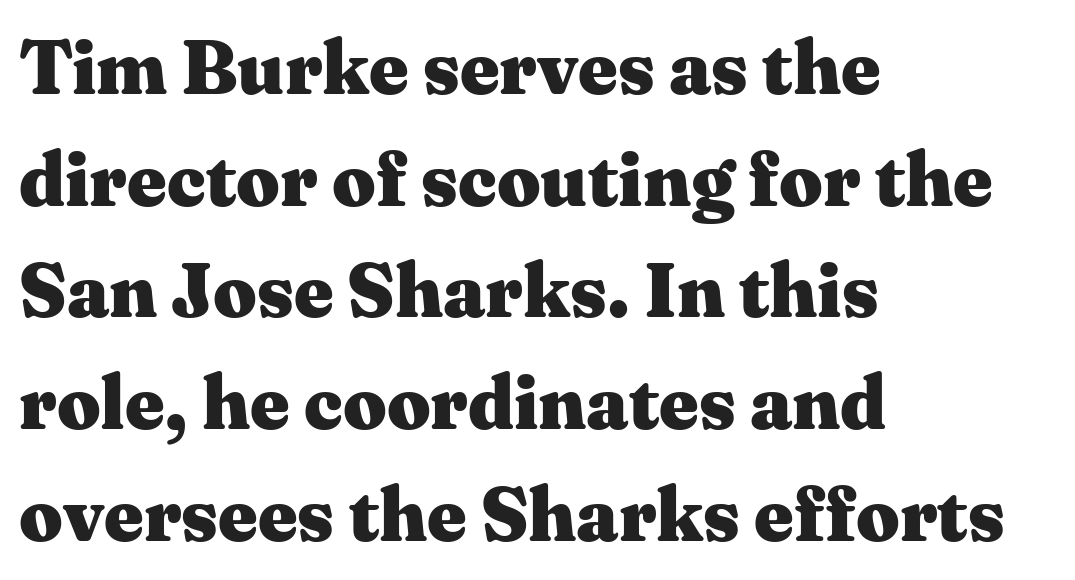
The image shows 76 px heavy, wide serif type, upright; set left-aligned, normal line spacing (1.47x), normal letter spacing, not underlined; medium stroke contrast and a medium x-height.
